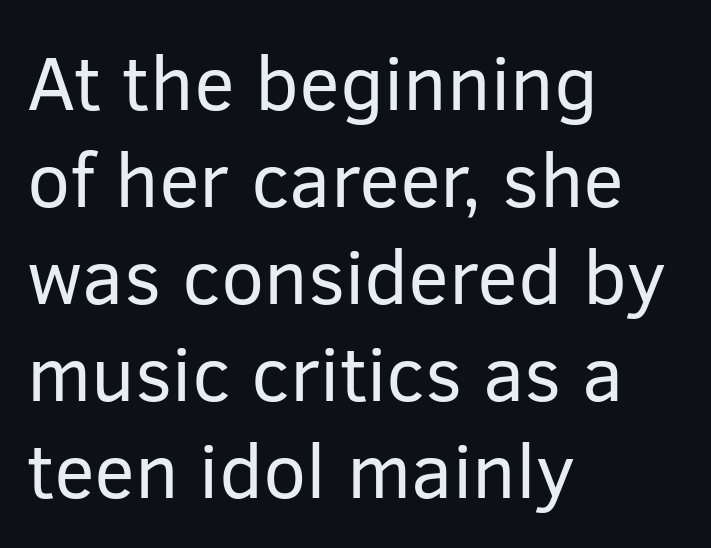
The image shows 77 px regular-weight sans-serif type, upright; set left-aligned, normal line spacing (1.26x), normal letter spacing, not underlined; low stroke contrast and a medium x-height.
